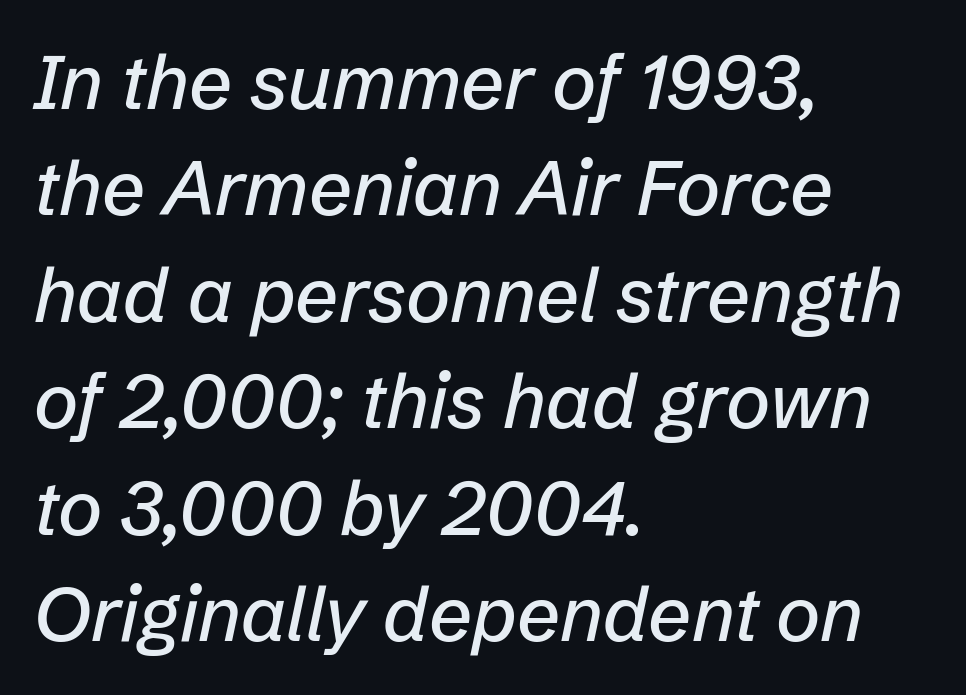
The rag falls on the right side of this text block. The horizontal fit of the characters is conventional and even. Normally led — the rows are evenly, conventionally spaced. Characters are canted at an angle relative to the baseline's perpendicular.
